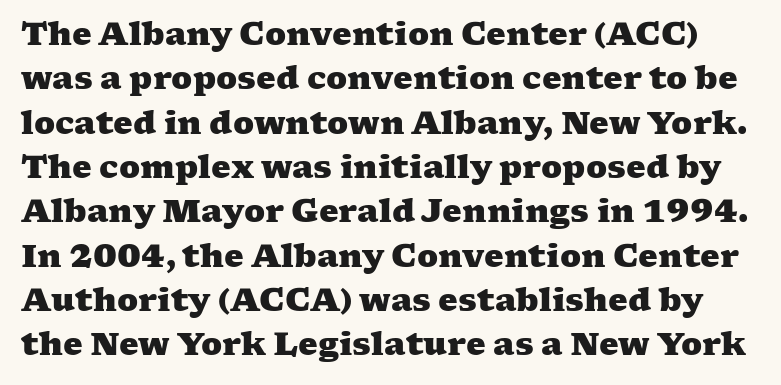
{"serif": "yes", "bold": "yes", "weight": "heavy", "width": "wide", "stroke_contrast": "medium", "x_height": "medium", "monospaced": "no", "underline": "no", "line_spacing": "normal", "line_spacing_ratio": 1.43, "letter_spacing": "normal", "letter_spacing_em": 0.0, "glyph_px": 31}
